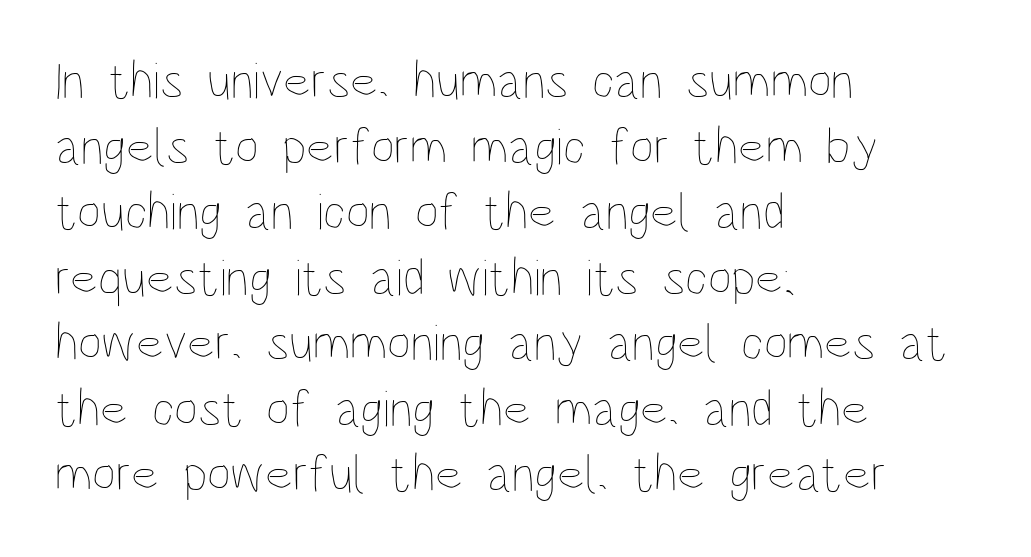
{"italic": "no", "bold": "no", "weight": "thin", "width": "condensed", "stroke_contrast": "low", "x_height": "large", "monospaced": "no", "underline": "no", "align": "left", "line_spacing": "normal", "line_spacing_ratio": 1.26, "letter_spacing": "normal", "letter_spacing_em": 0.0, "glyph_px": 52}
